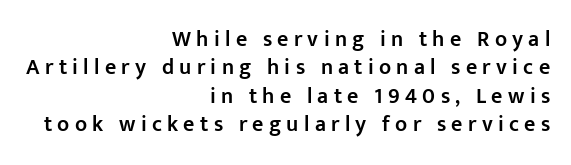
Reading down the block, your eye finds every line finishing at a fixed right position. Typographic density is moderately raised because the face is semibold. Students, observe: this is what conventionally led text looks like. The letterforms stand isolated, each surrounded by extra space.
